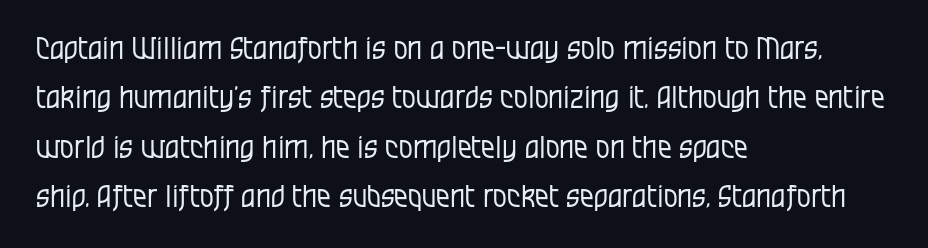
The image shows 31 px regular-weight, condensed sans-serif type, upright; set left-aligned, normal line spacing (1.59x), normal letter spacing, not underlined; low stroke contrast and a large x-height.
